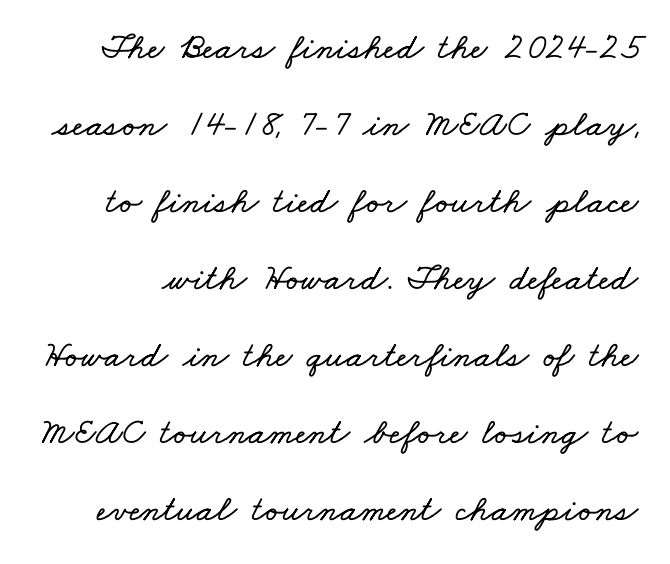
Looks like regular typesetting: each glyph gets only the width it needs. Only glyphs here, with clear space below each row. Short note: letters normally spaced. Whoever set this chose breathing room over compactness in the vertical rhythm.
